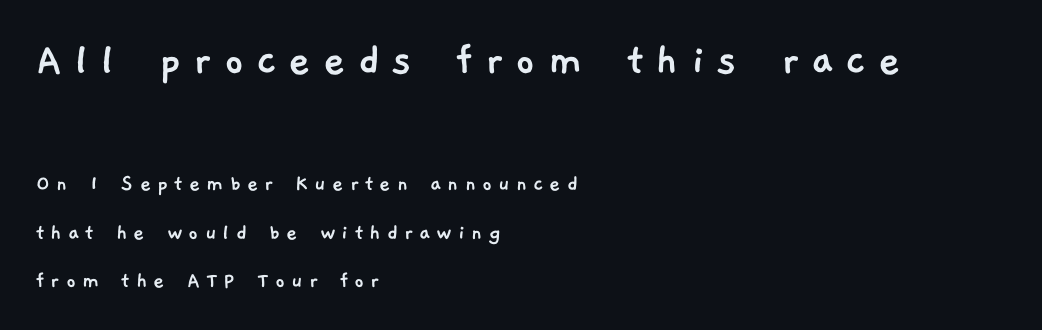
The rendering uses a large line-height, opening up the rows. The passage shown begins with its larger block and ends with its smaller one. Left-aligned paragraph, ragged on the right. Varying glyph widths throughout — classic text-font behaviour. The gap between lines stays unmarked.
